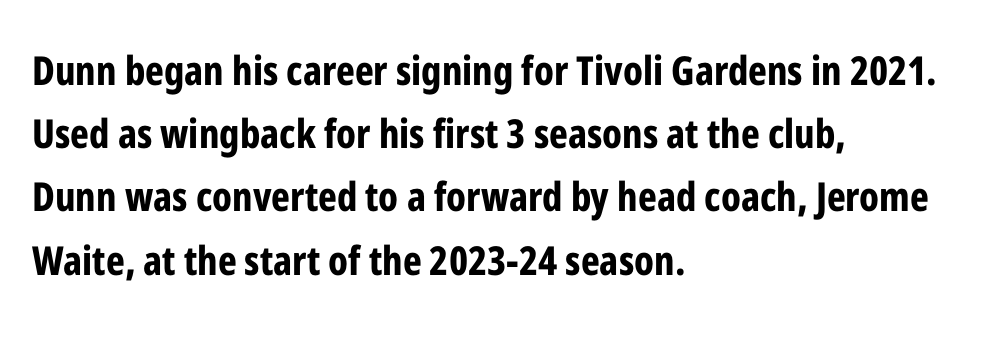
Here the designer chose a conventional face with non-uniform glyph widths. The gaps between neighbouring characters are ordinary and unremarkable. A typesetter would label this face a sans. The face used here has the dense, thick strokes of a bold. The typesetter chose a ragged-right arrangement here. Plain, unruled lines of type.
